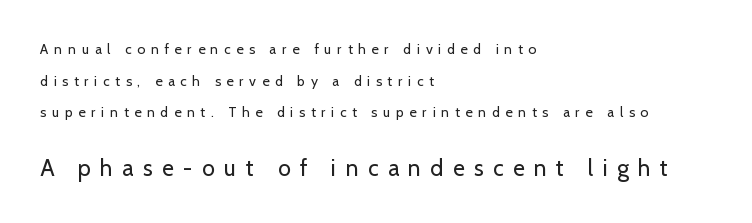
Q: Is the text bold? A: No.
Q: Is the text italic (slanted)? A: No, it is upright.
Q: Is the text underlined? A: No.
Q: How is the paragraph aligned? A: Left-aligned.
Q: Is the spacing between letters normal or unusually wide? A: Unusually wide.
Q: Is the spacing between lines tight, normal or loose? A: Loose.
Q: Which block of text is set in a larger size, the first (top) or the second (bottom)? A: The second (bottom) one.
